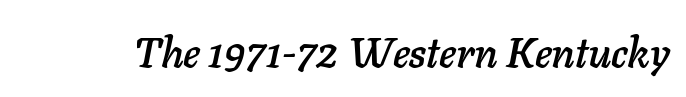
Q: Is the text italic (slanted)? A: Yes, it leans right by about 11 degrees.
Q: Is the text underlined? A: No.
Q: Is the spacing between letters normal or unusually wide? A: Normal.
Q: Width (condensed, normal, or wide)? A: Normal.
Q: Stroke contrast? A: Low.
Q: x-height? A: Medium.
Q: Monospaced? A: No.
